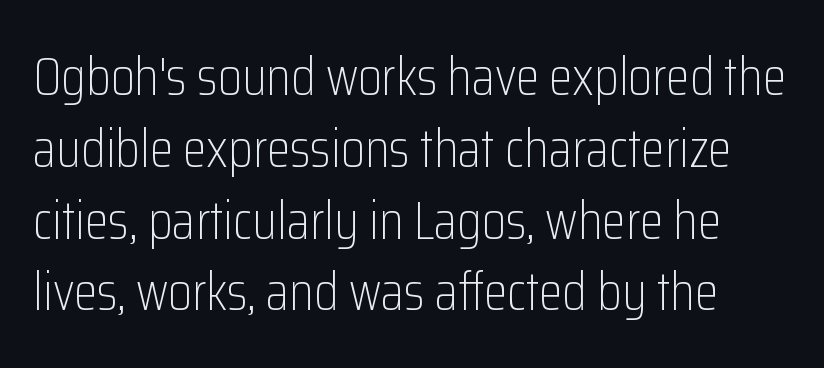
Q: Is the text bold? A: No.
Q: Is the text italic (slanted)? A: No, it is upright.
Q: Is the typeface a serif or a sans-serif typeface? A: Sans-serif.
Q: Is the text underlined? A: No.
Q: Is the spacing between letters normal or unusually wide? A: Normal.
Q: Is the spacing between lines tight, normal or loose? A: Normal.
Q: Width (condensed, normal, or wide)? A: Condensed.
Q: Stroke contrast? A: Low.
Q: x-height? A: Medium.
Q: Monospaced? A: No.
